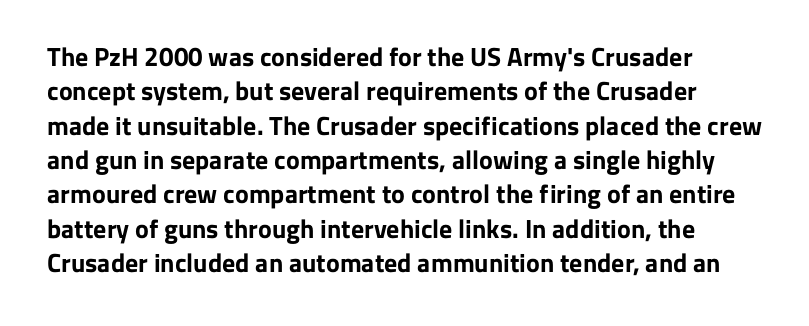
{"italic": "no", "bold": "yes", "underline": "no", "line_spacing": "normal", "line_spacing_ratio": 1.32, "letter_spacing": "normal", "letter_spacing_em": 0.0, "glyph_px": 26}
